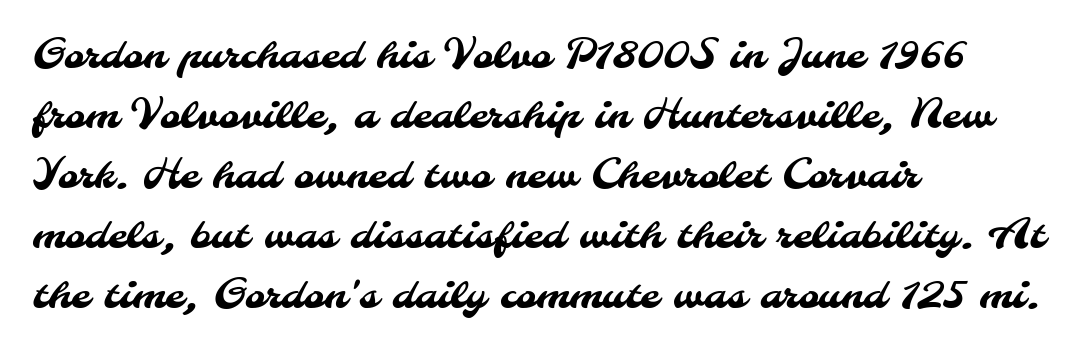
The image shows 39 px sans-serif type; set left-aligned, normal line spacing (1.54x), normal letter spacing, not underlined; medium stroke contrast and a small x-height.
